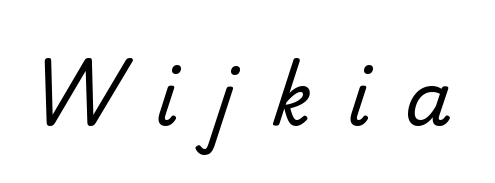
Someone cranked the tracking dial way up on this one. Compared with a typical body face, this is equally light or lighter still. Lines of text with bare space underneath. Are there feet on the stems? There aren't — it's a sans. Each letter keeps its own natural width here, so spacing adapts to shape.
